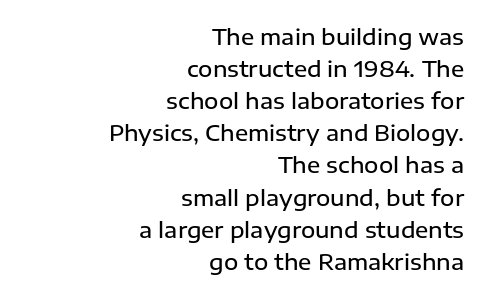
This is moderately heavy type, rendered in semibold. Check the space under the baseline: it is left empty. Regarding leading, the lines here are spaced in the standard way. If you drew a ruler down the right edge, every line would touch it. Here the glyphs are tracked normally, forming tight word shapes. Unlike italic type, these characters show no tilt at all.
